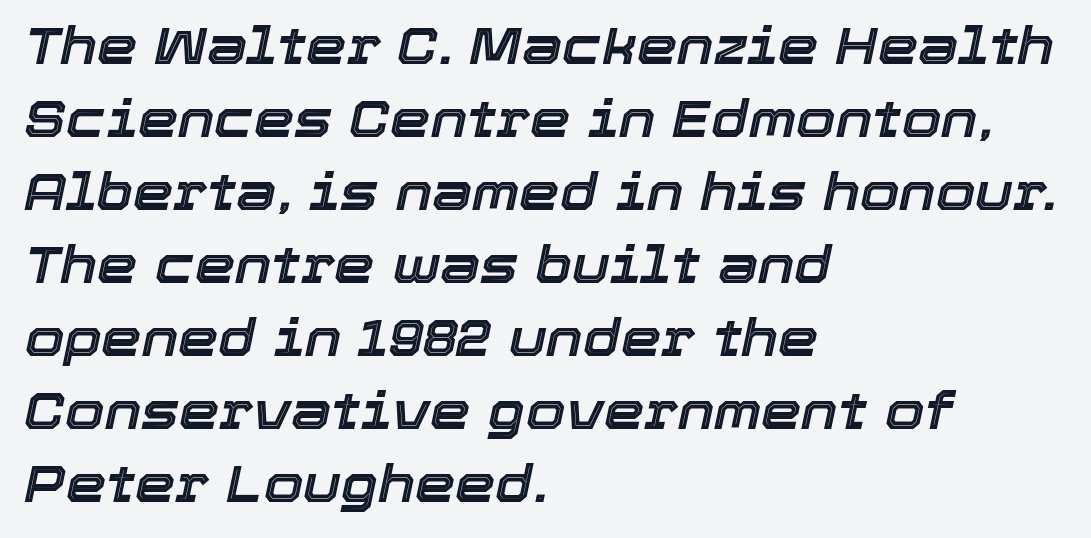
The image shows 51 px text type, italic (leaning right); set left-aligned, normal line spacing (1.43x), normal letter spacing, not underlined; a medium x-height.
